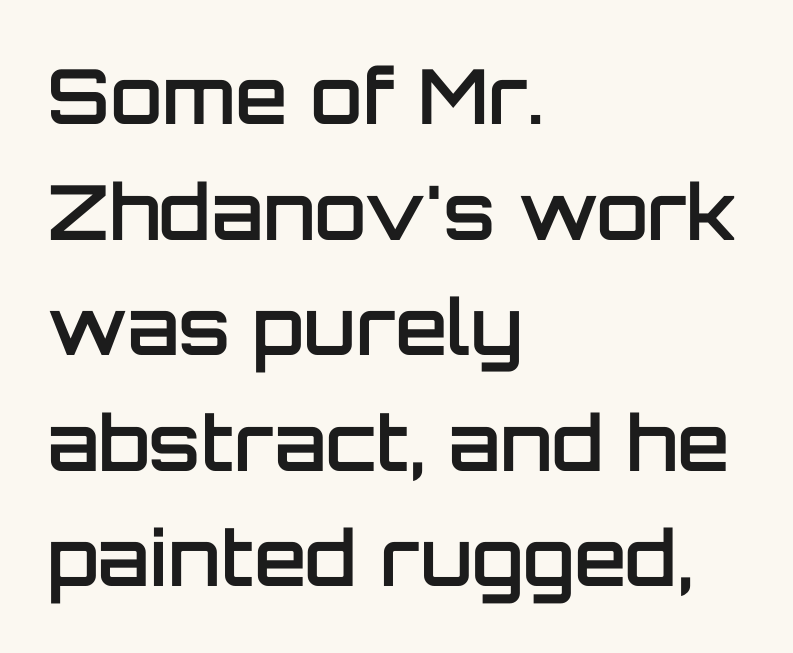
Q: Is the text bold? A: Semi-bold.
Q: Is the text italic (slanted)? A: No, it is upright.
Q: Is the typeface a serif or a sans-serif typeface? A: Sans-serif.
Q: Is the text underlined? A: No.
Q: How is the paragraph aligned? A: Left-aligned.
Q: Is the spacing between letters normal or unusually wide? A: Normal.
Q: Is the spacing between lines tight, normal or loose? A: Normal.
Q: Width (condensed, normal, or wide)? A: Normal.
Q: Stroke contrast? A: Low.
Q: x-height? A: Large.
Q: Monospaced? A: No.
